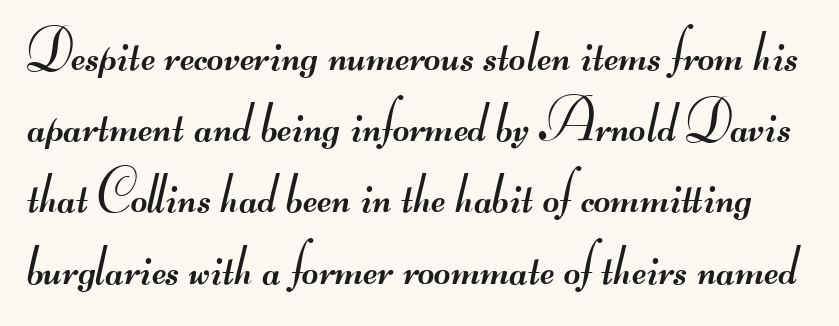
The line-height multiplier appears to be the usual default. These lines are rendered in a variable-pitch font. Clear beneath every line of the passage. Nope, no serifs anywhere on these letters.
